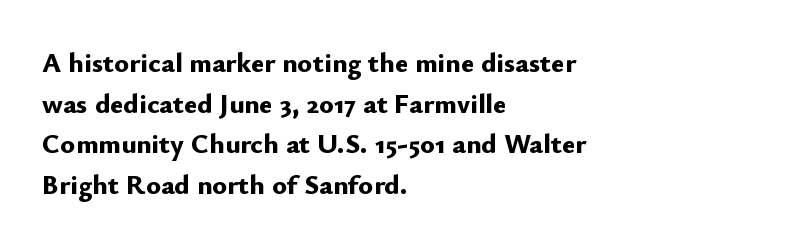
{"serif": "no", "italic": "no", "bold": "yes", "weight": "bold", "width": "normal", "stroke_contrast": "low", "x_height": "small", "monospaced": "no", "underline": "no", "align": "left", "line_spacing": "normal", "line_spacing_ratio": 1.45, "letter_spacing": "normal", "letter_spacing_em": 0.0, "glyph_px": 28}
